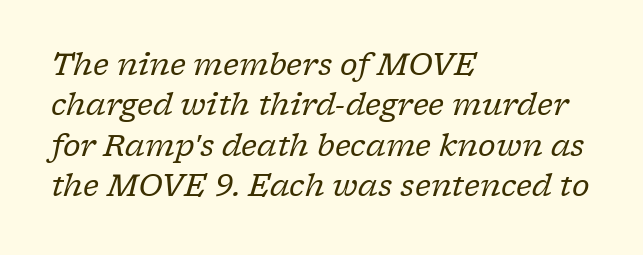
Little horizontal feet cap the strokes, marking this as serif type. The words here are not underlined. The passage shown is typed in a proportional face where columns would drift. Heaviness? Minimal to ordinary, like unemphasized prose.
